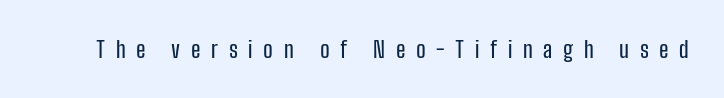
The image shows 23 px text type, upright; set unusually wide letter spacing (+0.46 em), not underlined.
